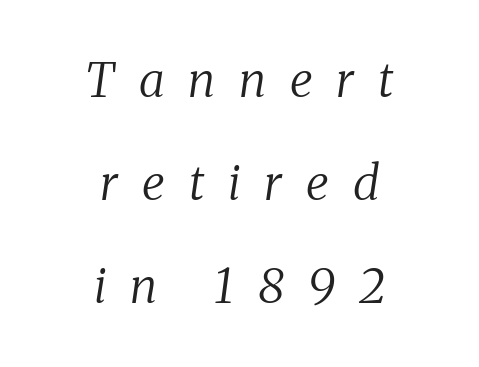
{"serif": "yes", "italic": "yes", "lean": "right", "slant_degrees": 8, "bold": "no", "weight": "regular", "width": "normal", "stroke_contrast": "medium", "x_height": "medium", "monospaced": "no", "underline": "no", "align": "center", "line_spacing": "loose", "line_spacing_ratio": 2.15, "letter_spacing": "wide", "letter_spacing_em": 0.5, "glyph_px": 48}
